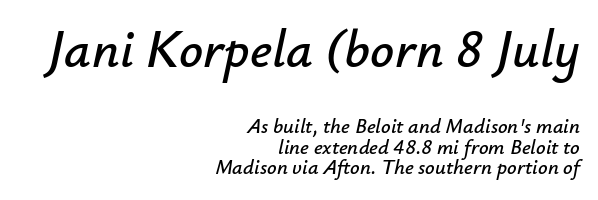
Q: Is the text italic (slanted)? A: Yes, it leans right by about 12 degrees.
Q: Is the text underlined? A: No.
Q: How is the paragraph aligned? A: Right-aligned.
Q: Is the spacing between letters normal or unusually wide? A: Normal.
Q: Is the spacing between lines tight, normal or loose? A: Tight.
Q: Which block of text is set in a larger size, the first (top) or the second (bottom)? A: The first (top) one.
Q: Width (condensed, normal, or wide)? A: Normal.
Q: Stroke contrast? A: Low.
Q: x-height? A: Small.
Q: Monospaced? A: No.
